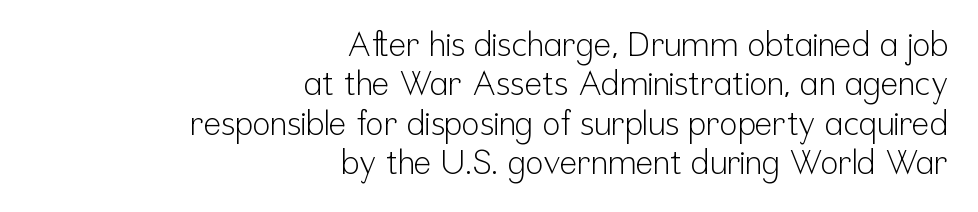
{"serif": "no", "italic": "no", "bold": "no", "weight": "light", "width": "condensed", "stroke_contrast": "low", "x_height": "medium", "monospaced": "no", "underline": "no", "align": "right", "line_spacing_ratio": 1.19, "letter_spacing": "normal", "letter_spacing_em": 0.0, "glyph_px": 33}
